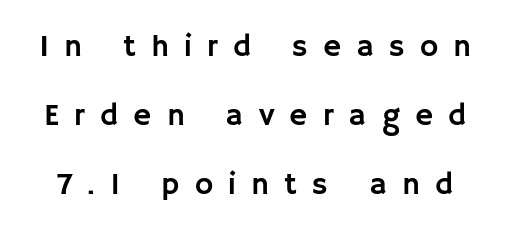
Q: Is the text italic (slanted)? A: No, it is upright.
Q: Is the typeface a serif or a sans-serif typeface? A: Sans-serif.
Q: Is the text underlined? A: No.
Q: Is the spacing between letters normal or unusually wide? A: Unusually wide.
Q: Is the spacing between lines tight, normal or loose? A: Loose.
Q: Width (condensed, normal, or wide)? A: Normal.
Q: Stroke contrast? A: Low.
Q: x-height? A: Large.
Q: Monospaced? A: No.
